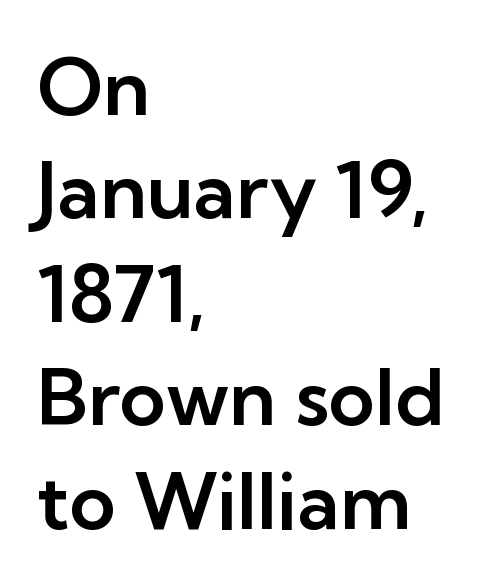
{"serif": "no", "italic": "no", "width": "normal", "stroke_contrast": "low", "x_height": "medium", "monospaced": "no", "underline": "no", "align": "left", "line_spacing": "normal", "line_spacing_ratio": 1.31, "letter_spacing": "normal", "letter_spacing_em": 0.0, "glyph_px": 79}
